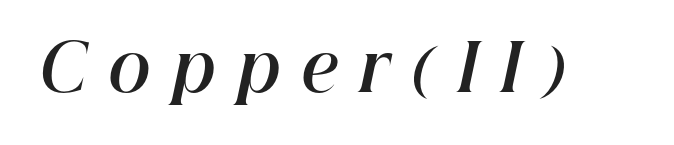
{"italic": "yes", "lean": "right", "slant_degrees": 12, "bold": "yes", "weight": "bold", "width": "normal", "stroke_contrast": "high", "x_height": "medium", "monospaced": "no", "underline": "no", "letter_spacing": "wide", "letter_spacing_em": 0.32, "glyph_px": 65}
